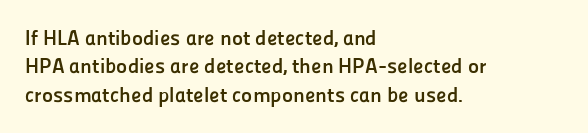
{"italic": "no", "bold": "yes", "underline": "no", "align": "left", "line_spacing": "normal", "line_spacing_ratio": 1.35, "letter_spacing": "normal", "letter_spacing_em": 0.0, "glyph_px": 21}
